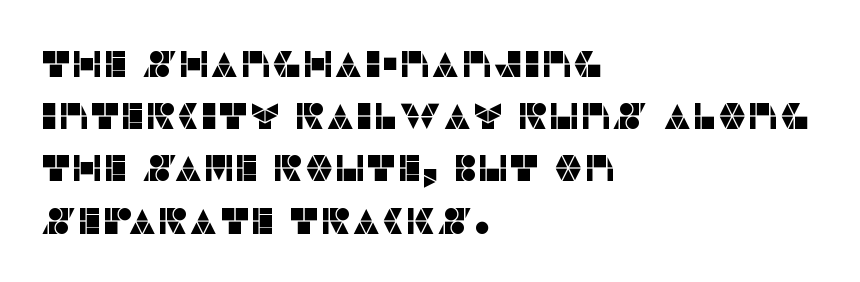
The image shows 37 px sans-serif type, upright; set left-aligned, normal line spacing (1.41x), normal letter spacing, not underlined; low stroke contrast and a large x-height.
